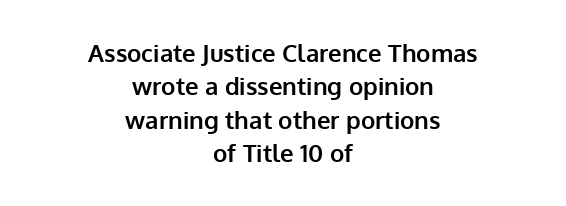
Interline gaps are of average width in this sample. The gaps between neighbouring characters are ordinary and unremarkable. Leftover space on each line is divided equally before and after the words. The characters look thick and weighty, a clear bold. Glance below the letters and you will spot only blank space. The typography opts for an upright posture over an oblique one.
